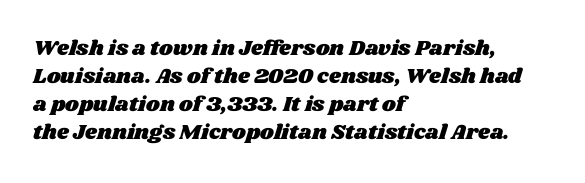
{"underline": "no", "align": "left", "line_spacing": "normal", "line_spacing_ratio": 1.34, "letter_spacing": "normal", "letter_spacing_em": 0.0, "glyph_px": 21}
